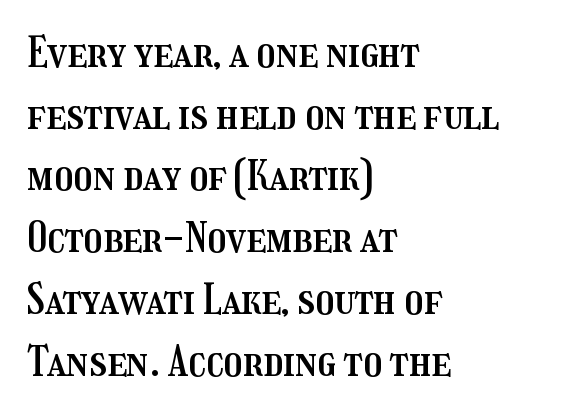
A student would call this left alignment; a typographer would say flush left, rag right. The foot of each line stays bare and open. The tracking reads as untouched default to a designer's eye. Ordinary non-slanted type is in use. Here the designer chose a conventional face with non-uniform glyph widths.
